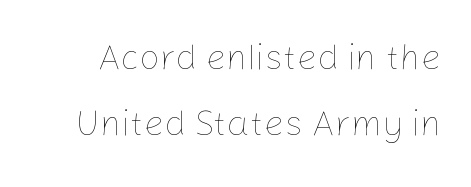
Glance below the letters and you will spot only blank space. The letters advance in unequal steps, a hallmark of proportional type. Caption: face not bold, strokes unweighted. It's the straight-up-and-down kind of type. Short note: letters normally spaced.
